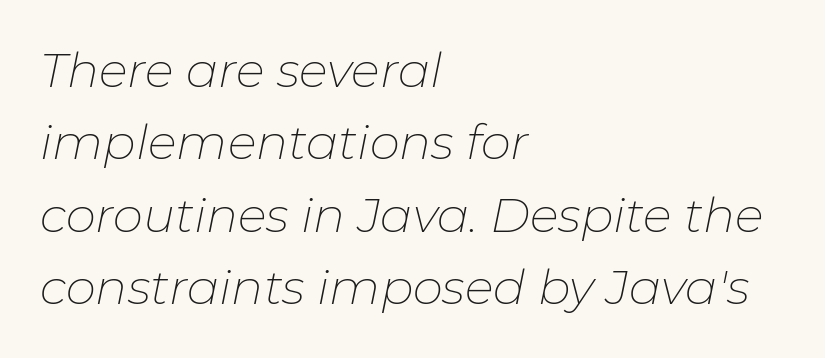
{"italic": "yes", "lean": "right", "slant_degrees": 11, "bold": "no", "weight": "thin", "width": "normal", "stroke_contrast": "low", "x_height": "medium", "monospaced": "no", "underline": "no", "align": "left", "line_spacing": "normal", "line_spacing_ratio": 1.51, "letter_spacing": "normal", "letter_spacing_em": 0.0, "glyph_px": 48}
